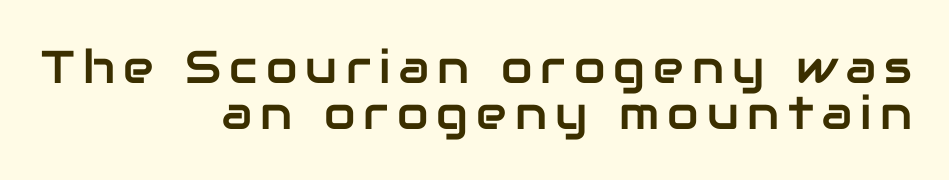
Q: Is the text italic (slanted)? A: No, it is upright.
Q: Is the typeface a serif or a sans-serif typeface? A: Sans-serif.
Q: Is the text underlined? A: No.
Q: How is the paragraph aligned? A: Right-aligned.
Q: Is the spacing between lines tight, normal or loose? A: Tight.
Q: Width (condensed, normal, or wide)? A: Normal.
Q: Stroke contrast? A: Low.
Q: x-height? A: Medium.
Q: Monospaced? A: No.
